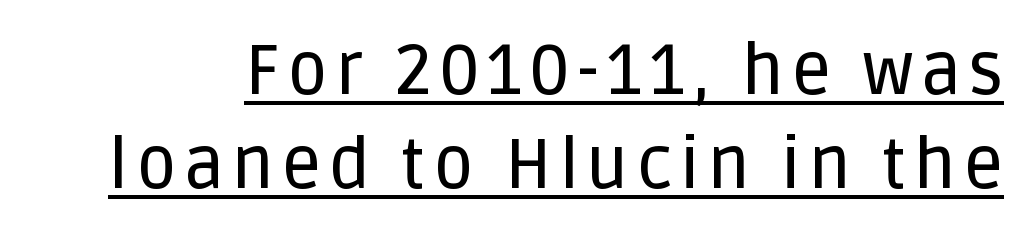
Looks like regular typesetting: each glyph gets only the width it needs. The text was rendered using a sans face with plain stroke endings. This is underlined copy, the kind a proofreader might mark for attention. Summary of vertical rhythm: regular, with standard interline spacing. The specimen reads as upright at a glance.
